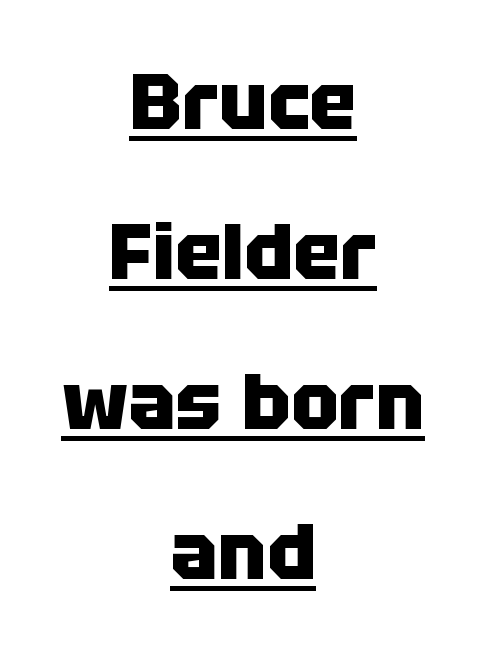
Q: Is the text bold? A: Yes.
Q: Is the text italic (slanted)? A: No, it is upright.
Q: Is the typeface a serif or a sans-serif typeface? A: Sans-serif.
Q: Is the text underlined? A: Yes.
Q: How is the paragraph aligned? A: Centered.
Q: Is the spacing between letters normal or unusually wide? A: Normal.
Q: Is the spacing between lines tight, normal or loose? A: Loose.
Q: Width (condensed, normal, or wide)? A: Normal.
Q: Stroke contrast? A: Low.
Q: x-height? A: Large.
Q: Monospaced? A: No.
